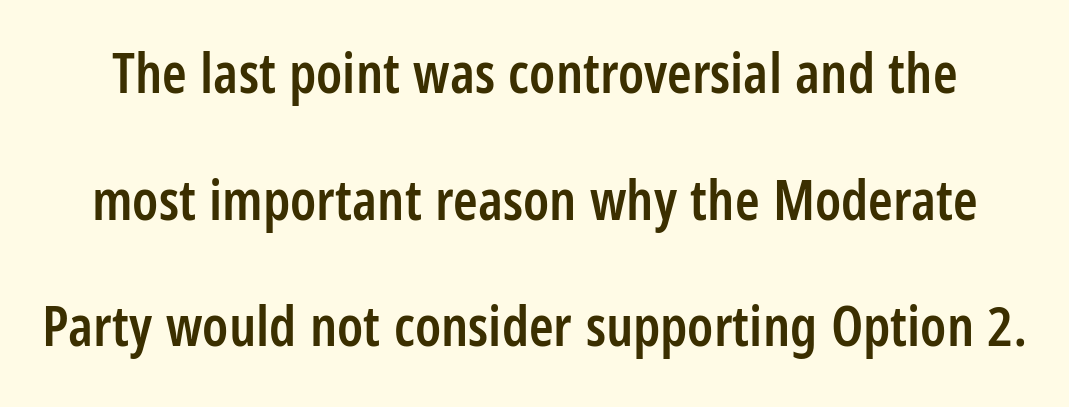
Note the varied advance widths — an 'i' is clearly narrower than an 'm'. Weight: semibold (demi). A clean baseline with only descenders dipping below it. You can tell from the bare stems that sans-serif type was used. Spacing between characters is what you'd get straight out of the box.
